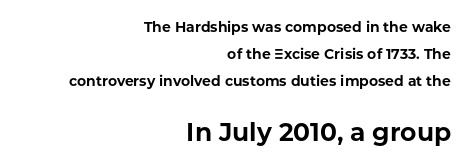
{"italic": "no", "bold": "yes", "underline": "no", "align": "right", "line_spacing": "loose", "line_spacing_ratio": 1.93, "letter_spacing": "normal", "letter_spacing_em": 0.0, "larger_block": "second", "size_ratio": 1.79, "glyph_px": 25}
